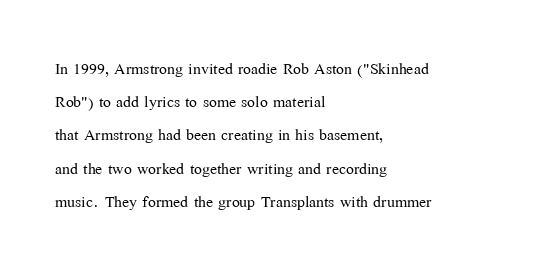
The image shows 21 px text type, upright; set left-aligned, normal line spacing (1.58x), normal letter spacing, not underlined.
